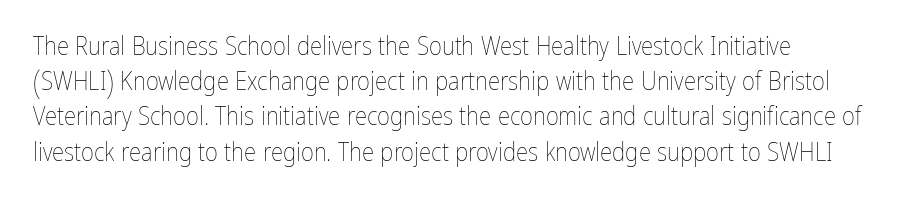
The image shows 25 px text type, upright; set normal line spacing (1.41x), normal letter spacing, not underlined.
